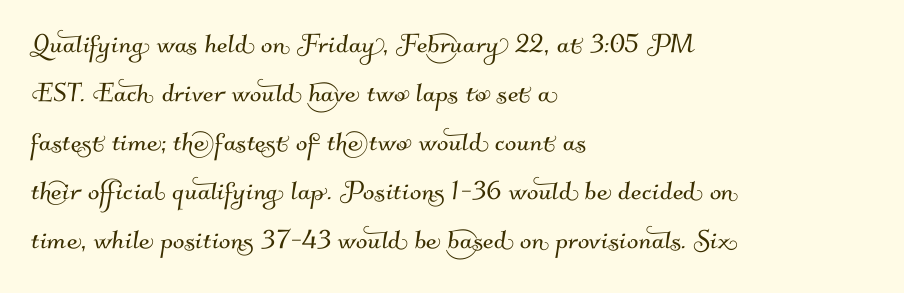
{"serif": "no", "width": "normal", "stroke_contrast": "medium", "x_height": "small", "monospaced": "no", "underline": "no", "align": "left", "line_spacing": "normal", "line_spacing_ratio": 1.44, "letter_spacing": "normal", "letter_spacing_em": 0.0, "glyph_px": 34}
